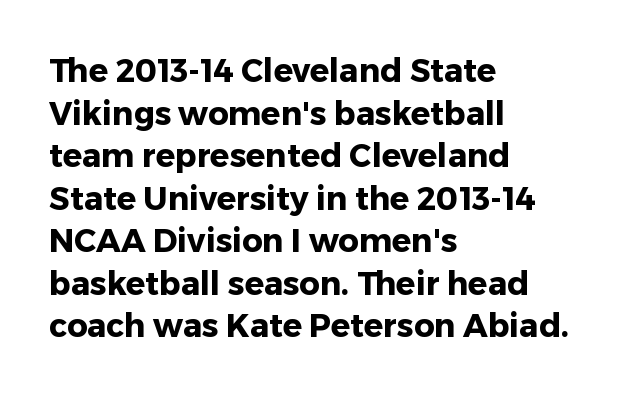
The image shows 32 px heavy sans-serif type, upright; set left-aligned, normal line spacing (1.33x), normal letter spacing, not underlined; low stroke contrast and a medium x-height.
